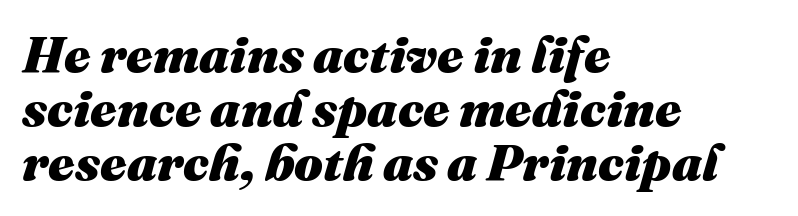
Q: Is the text bold? A: Yes.
Q: Is the text italic (slanted)? A: Yes, it leans right by about 16 degrees.
Q: Is the text underlined? A: No.
Q: How is the paragraph aligned? A: Left-aligned.
Q: Is the spacing between letters normal or unusually wide? A: Normal.
Q: Is the spacing between lines tight, normal or loose? A: Tight.
Q: Width (condensed, normal, or wide)? A: Normal.
Q: Stroke contrast? A: Medium.
Q: x-height? A: Medium.
Q: Monospaced? A: No.
